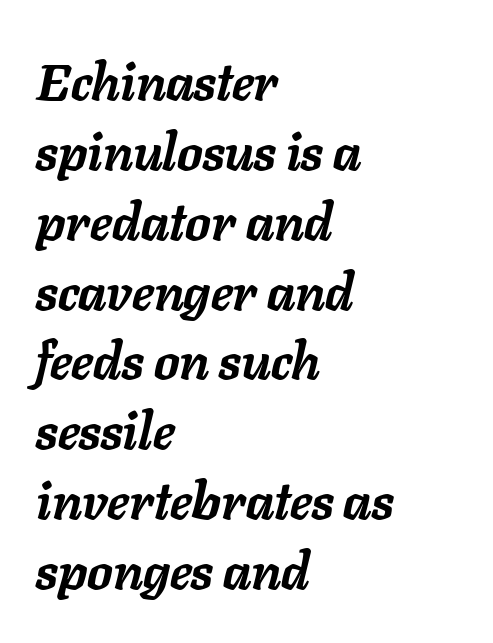
{"italic": "yes", "lean": "right", "slant_degrees": 11, "bold": "yes", "weight": "semibold", "width": "normal", "stroke_contrast": "low", "x_height": "medium", "monospaced": "no", "underline": "no", "align": "left", "line_spacing": "normal", "line_spacing_ratio": 1.37, "letter_spacing": "normal", "letter_spacing_em": 0.0, "glyph_px": 51}
